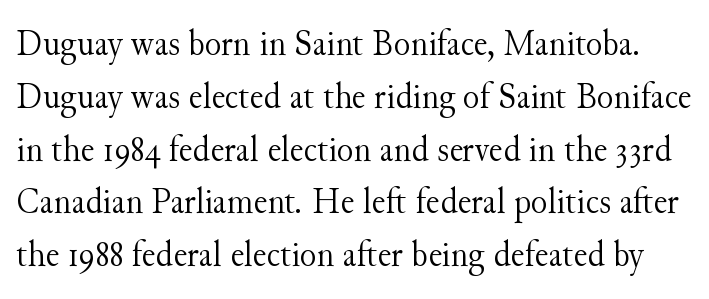
Q: Is the text bold? A: No.
Q: Is the text italic (slanted)? A: No, it is upright.
Q: Is the typeface a serif or a sans-serif typeface? A: Serif.
Q: Is the text underlined? A: No.
Q: Is the spacing between letters normal or unusually wide? A: Normal.
Q: Is the spacing between lines tight, normal or loose? A: Normal.
Q: Width (condensed, normal, or wide)? A: Normal.
Q: Stroke contrast? A: Medium.
Q: x-height? A: Small.
Q: Monospaced? A: No.
